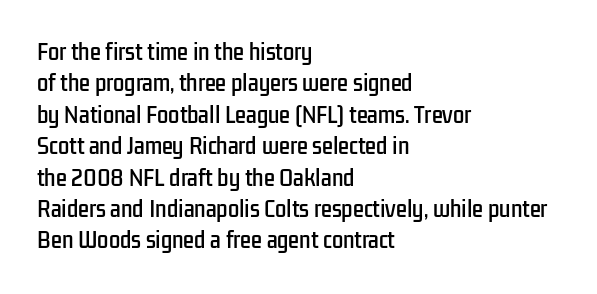
Q: Is the text italic (slanted)? A: No, it is upright.
Q: Is the text underlined? A: No.
Q: How is the paragraph aligned? A: Left-aligned.
Q: Is the spacing between letters normal or unusually wide? A: Normal.
Q: Is the spacing between lines tight, normal or loose? A: Normal.
